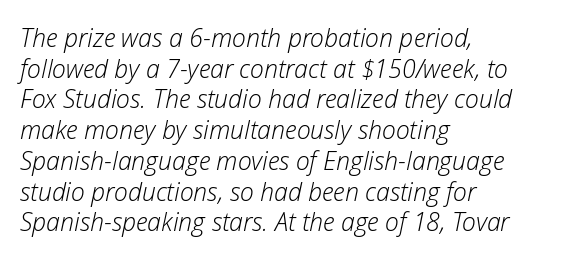
Q: Is the text bold? A: No.
Q: Is the text italic (slanted)? A: Yes, it leans right by about 12 degrees.
Q: Is the text underlined? A: No.
Q: How is the paragraph aligned? A: Left-aligned.
Q: Is the spacing between letters normal or unusually wide? A: Normal.
